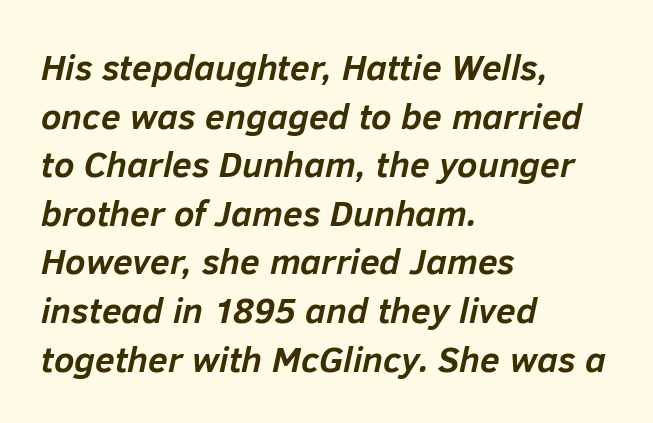
Q: Is the text bold? A: Yes.
Q: Is the text italic (slanted)? A: Yes, it leans right by about 12 degrees.
Q: Is the text underlined? A: No.
Q: How is the paragraph aligned? A: Left-aligned.
Q: Is the spacing between letters normal or unusually wide? A: Normal.
Q: Is the spacing between lines tight, normal or loose? A: Normal.
Q: Width (condensed, normal, or wide)? A: Normal.
Q: Stroke contrast? A: Low.
Q: x-height? A: Medium.
Q: Monospaced? A: No.
